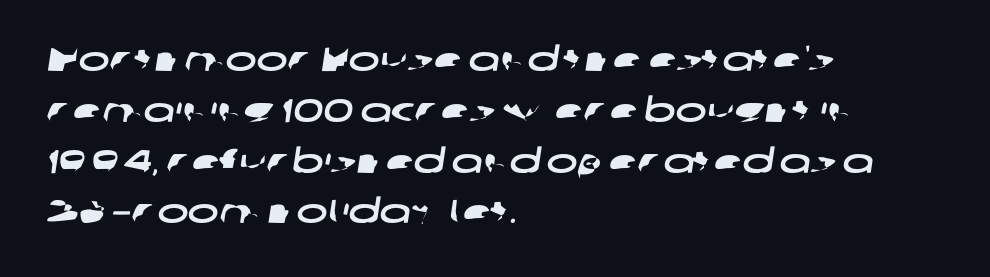
{"serif": "no", "width": "wide", "stroke_contrast": "low", "x_height": "medium", "monospaced": "no", "underline": "no", "align": "left", "line_spacing": "normal", "line_spacing_ratio": 1.54, "letter_spacing": "normal", "letter_spacing_em": 0.0, "glyph_px": 33}
